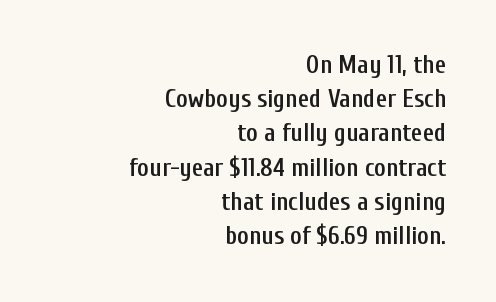
Honestly, the letter spacing is just normal — you wouldn't notice it. Each row of text sits above clean, open space. A bit beefed up — I'd call it semibold rather than bold. Line ends are locked; line starts wander. Italic: no, the glyphs are upright roman. One glance says typical: line gaps are just what's usual.
